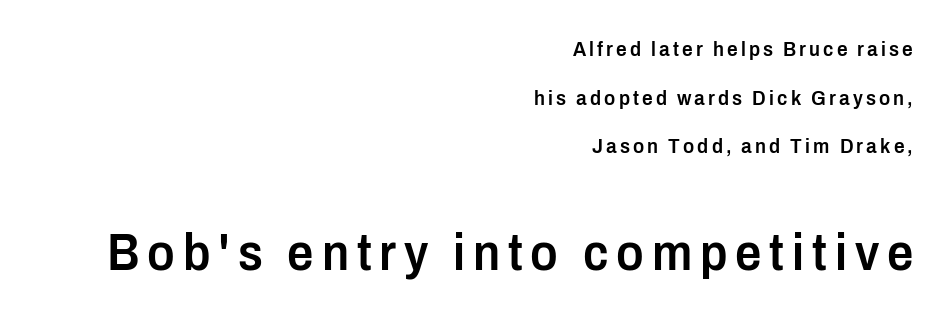
Lines of text with bare space underneath. These lines are rendered in a variable-pitch font. Caption: semibold face, moderately heavy strokes. The letters carry no serifs — their stems end cleanly without finishing strokes. Leading: increased.
